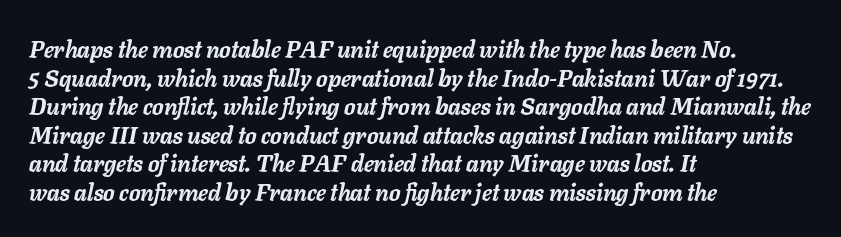
{"italic": "yes", "lean": "right", "slant_degrees": 11, "bold": "yes", "underline": "no", "align": "left", "line_spacing_ratio": 1.24, "letter_spacing": "normal", "letter_spacing_em": 0.0, "glyph_px": 23}
